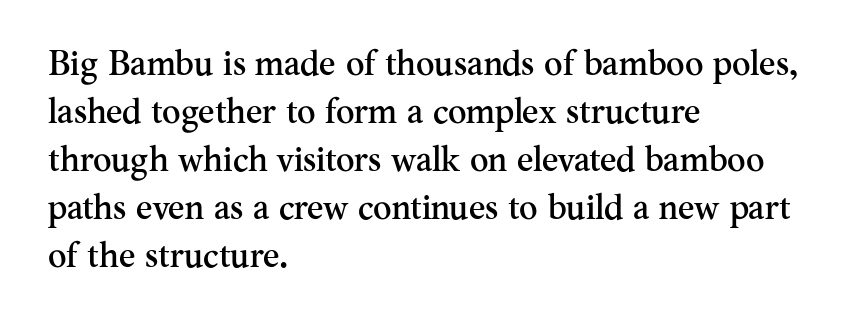
Q: Is the text italic (slanted)? A: No, it is upright.
Q: Is the typeface a serif or a sans-serif typeface? A: Serif.
Q: Is the text underlined? A: No.
Q: How is the paragraph aligned? A: Left-aligned.
Q: Is the spacing between letters normal or unusually wide? A: Normal.
Q: Is the spacing between lines tight, normal or loose? A: Normal.
Q: Width (condensed, normal, or wide)? A: Normal.
Q: Stroke contrast? A: Medium.
Q: x-height? A: Small.
Q: Monospaced? A: No.
